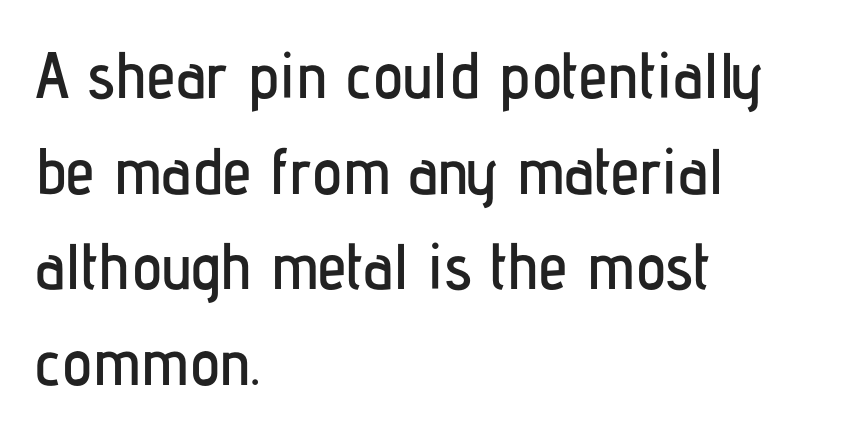
The image shows 65 px condensed sans-serif type, upright; set left-aligned, normal line spacing (1.47x), normal letter spacing, not underlined; low stroke contrast and a medium x-height.
